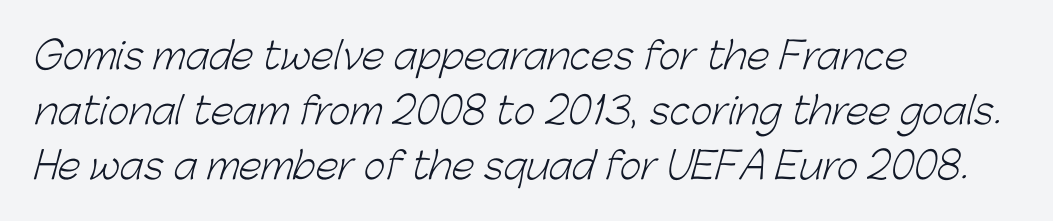
{"serif": "no", "bold": "no", "weight": "light", "width": "normal", "stroke_contrast": "low", "x_height": "medium", "monospaced": "no", "underline": "no", "align": "left", "line_spacing": "normal", "line_spacing_ratio": 1.48, "letter_spacing": "normal", "letter_spacing_em": 0.0, "glyph_px": 37}
